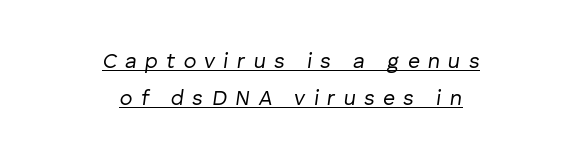
Q: Is the text bold? A: No.
Q: Is the text italic (slanted)? A: Yes, it leans right by about 8 degrees.
Q: Is the text underlined? A: Yes.
Q: How is the paragraph aligned? A: Centered.
Q: Is the spacing between letters normal or unusually wide? A: Unusually wide.
